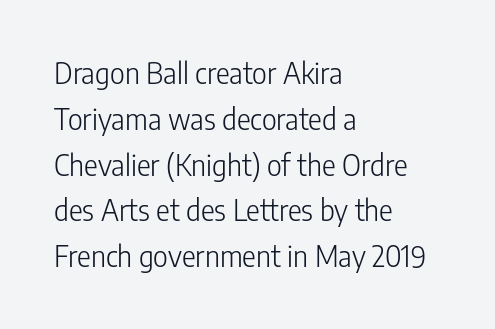
The image shows 29 px light, condensed sans-serif type, upright; set left-aligned, normal line spacing (1.58x), normal letter spacing, not underlined; low stroke contrast and a medium x-height.
